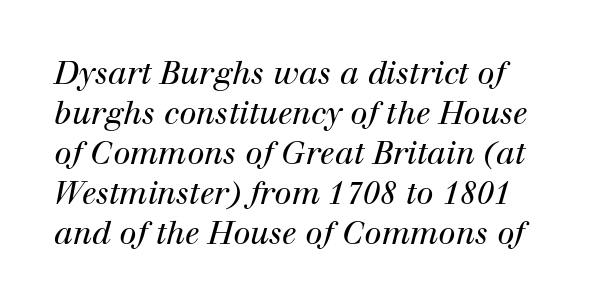
The rendering uses a moderate line-height, typical for paragraphs. Any mark beneath the type? The region is blank. This rendering uses left alignment, leaving the right contour irregular. On a weight scale, this lands at 450 or below.
